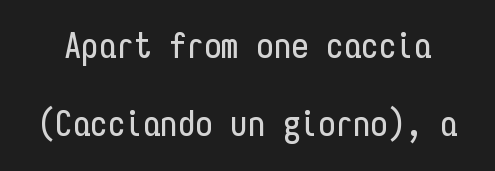
{"serif": "no", "italic": "no", "width": "condensed", "stroke_contrast": "low", "x_height": "medium", "monospaced": "yes", "underline": "no", "line_spacing": "loose", "line_spacing_ratio": 2.23, "letter_spacing": "normal", "letter_spacing_em": 0.0, "glyph_px": 35}
